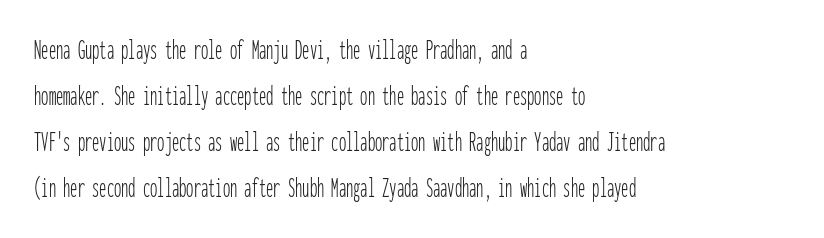
Q: Is the text bold? A: No.
Q: Is the text italic (slanted)? A: No, it is upright.
Q: Is the typeface a serif or a sans-serif typeface? A: Sans-serif.
Q: Is the text underlined? A: No.
Q: How is the paragraph aligned? A: Left-aligned.
Q: Is the spacing between letters normal or unusually wide? A: Normal.
Q: Is the spacing between lines tight, normal or loose? A: Normal.
Q: Width (condensed, normal, or wide)? A: Condensed.
Q: Stroke contrast? A: Low.
Q: x-height? A: Medium.
Q: Monospaced? A: Yes.
